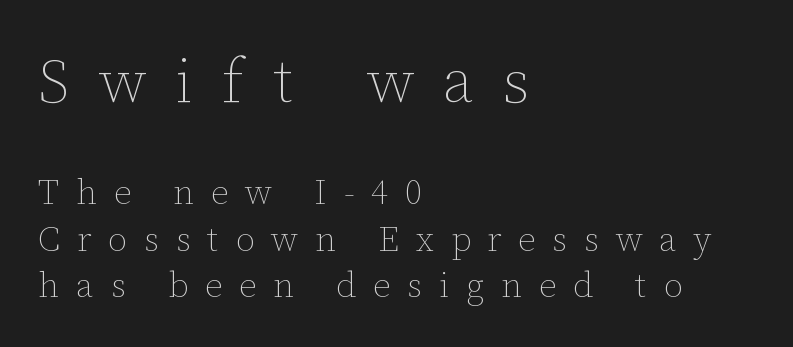
The image shows 61 px thin type, upright; set left-aligned, normal line spacing (1.32x), unusually wide letter spacing (+0.48 em), not underlined; the first (top) block is 1.74x larger; low stroke contrast and a medium x-height.
